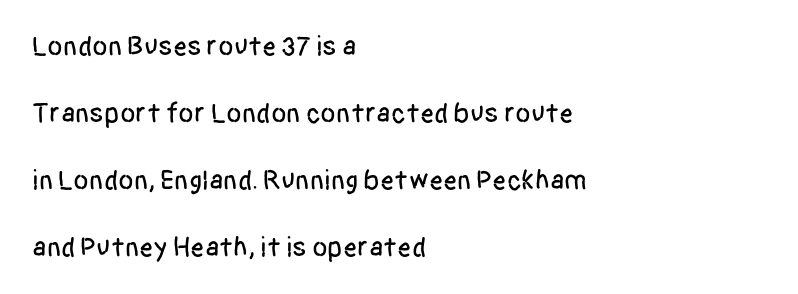
Q: Is the text italic (slanted)? A: No, it is upright.
Q: Is the typeface a serif or a sans-serif typeface? A: Sans-serif.
Q: Is the text underlined? A: No.
Q: How is the paragraph aligned? A: Left-aligned.
Q: Is the spacing between letters normal or unusually wide? A: Normal.
Q: Is the spacing between lines tight, normal or loose? A: Loose.
Q: Width (condensed, normal, or wide)? A: Condensed.
Q: Stroke contrast? A: Low.
Q: x-height? A: Large.
Q: Monospaced? A: No.
